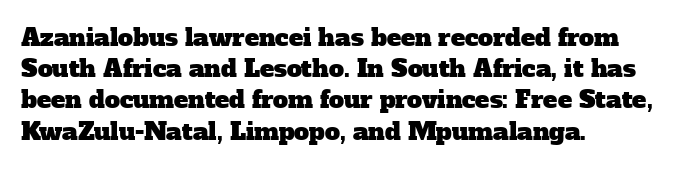
Each row of text sits above clean, open space. Default kerning and tracking; the words read as compact shapes. Vertically, the passage feels balanced, rows spaced as you'd expect. Horizontally, the lines are justified to the leading edge only.
